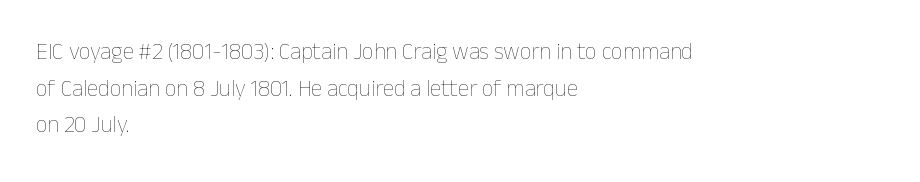
The image shows 23 px text type, upright; set left-aligned, normal line spacing (1.59x), normal letter spacing, not underlined.
